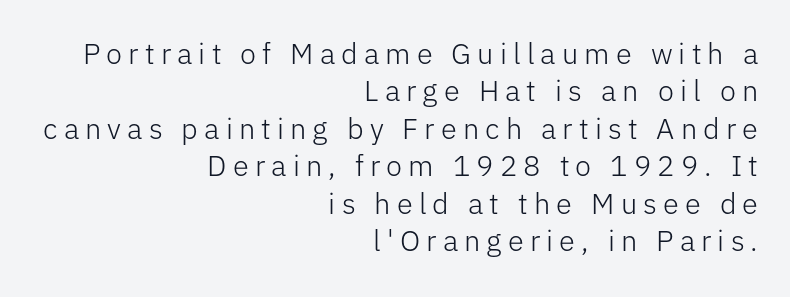
{"serif": "no", "italic": "no", "bold": "no", "weight": "light", "width": "normal", "stroke_contrast": "low", "x_height": "medium", "monospaced": "no", "underline": "no", "align": "right", "line_spacing": "normal", "line_spacing_ratio": 1.29, "letter_spacing": "wide", "letter_spacing_em": 0.21, "glyph_px": 29}
